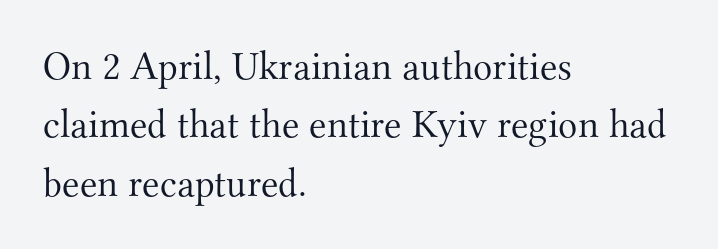
The image shows 40 px light serif type, upright; set left-aligned, normal line spacing (1.46x), normal letter spacing, not underlined; medium stroke contrast and a small x-height.
